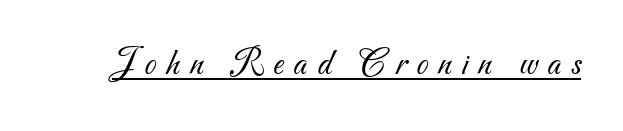
Q: Is the text bold? A: No.
Q: Is the typeface a serif or a sans-serif typeface? A: Sans-serif.
Q: Is the text underlined? A: Yes.
Q: Is the spacing between letters normal or unusually wide? A: Unusually wide.
Q: Width (condensed, normal, or wide)? A: Normal.
Q: Stroke contrast? A: Medium.
Q: x-height? A: Small.
Q: Monospaced? A: No.
